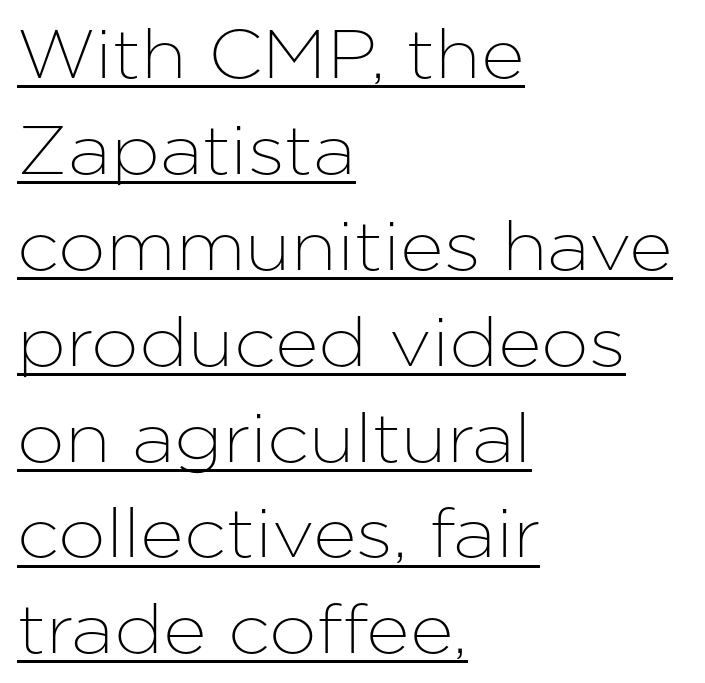
{"serif": "no", "italic": "no", "width": "normal", "stroke_contrast": "low", "x_height": "medium", "monospaced": "no", "underline": "yes", "align": "left", "line_spacing": "normal", "line_spacing_ratio": 1.41, "letter_spacing": "normal", "letter_spacing_em": 0.0, "glyph_px": 68}
